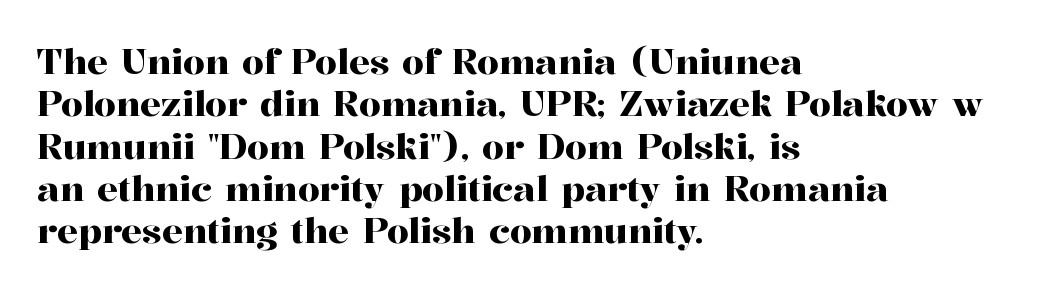
The image shows 35 px serif type, upright; set left-aligned, line spacing 1.21x, normal letter spacing, not underlined; high stroke contrast and a medium x-height.
